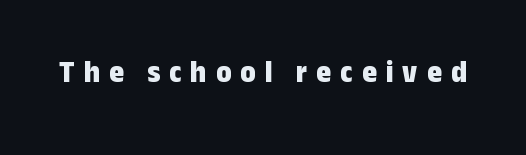
{"serif": "no", "italic": "no", "bold": "yes", "weight": "bold", "width": "condensed", "stroke_contrast": "low", "x_height": "medium", "monospaced": "no", "underline": "no", "letter_spacing": "wide", "letter_spacing_em": 0.28, "glyph_px": 32}
